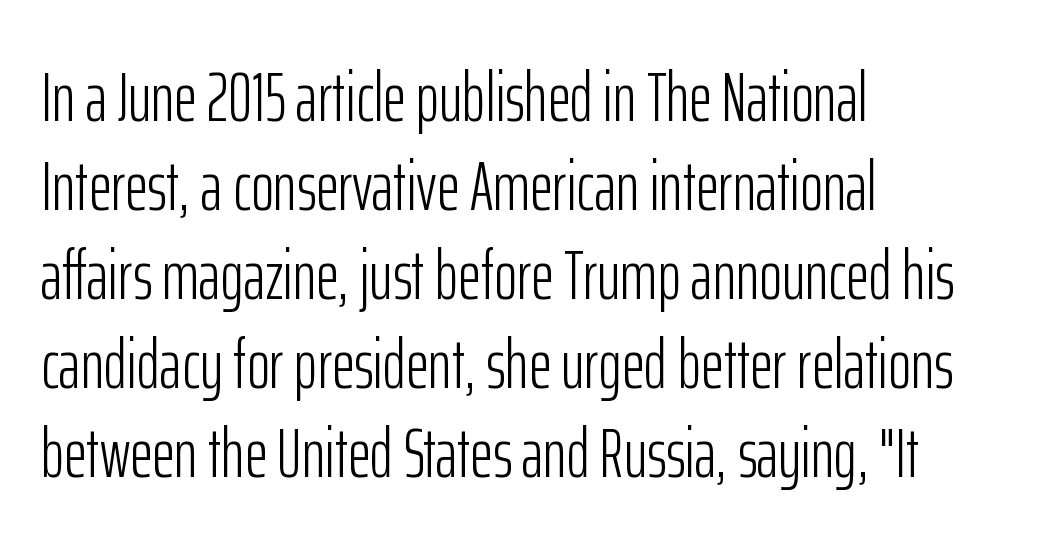
The image shows 70 px light, condensed sans-serif type, upright; set left-aligned, normal line spacing (1.27x), normal letter spacing, not underlined; low stroke contrast and a medium x-height.
